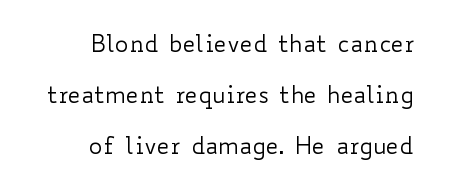
{"italic": "no", "bold": "no", "underline": "no", "line_spacing": "loose", "line_spacing_ratio": 2.21, "letter_spacing": "normal", "letter_spacing_em": 0.0, "glyph_px": 23}
